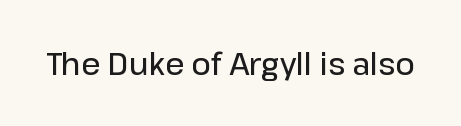
The image shows 30 px semibold sans-serif type, upright; set normal letter spacing, not underlined; low stroke contrast and a medium x-height.
